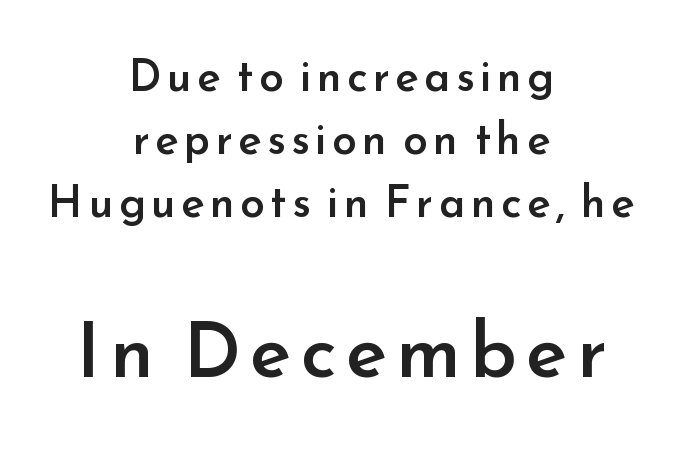
Each line is balanced around a shared central axis. The block sitting lower on the canvas is the one with enlarged characters. No feet cap the strokes, marking this as sans-serif type. A normal amount of white space separates one row of letters from the next. The lettering holds an erect, upright posture throughout.
